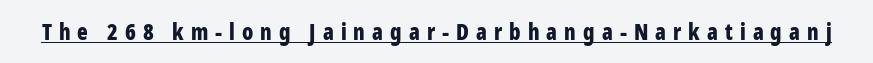
{"italic": "no", "bold": "yes", "underline": "yes", "letter_spacing": "wide", "letter_spacing_em": 0.32, "glyph_px": 22}
